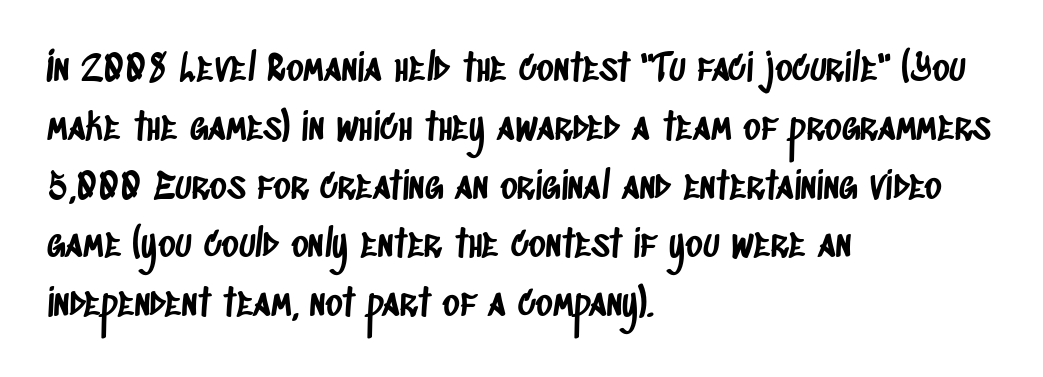
Any mark beneath the type? The region is blank. These lines stack with their left ends in a neat column. The face used here is proportionally spaced, like ordinary book or web type. Baseline-to-baseline distance is the conventional proportion of letter height. This sample uses a sans-serif face.
